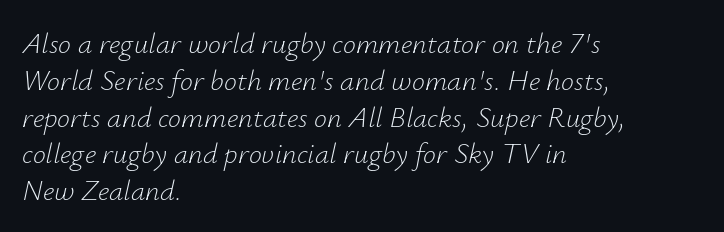
{"italic": "yes", "lean": "right", "slant_degrees": 12, "bold": "no", "weight": "light", "width": "normal", "stroke_contrast": "low", "x_height": "small", "monospaced": "no", "underline": "no", "align": "left", "line_spacing": "normal", "line_spacing_ratio": 1.27, "letter_spacing": "normal", "letter_spacing_em": 0.0, "glyph_px": 29}
